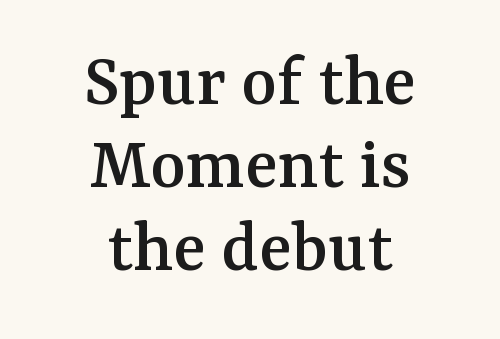
Notice how descenders almost collide with the ascenders below — that's tight leading. The face used here is seriffed, in the tradition of book romans. Spacing verdict: proportional, widths tailored to each character. When letters stand straight like this, we call the style roman or upright. The tracking reads as untouched default to a designer's eye. Rule under the text: the space is simply empty.
